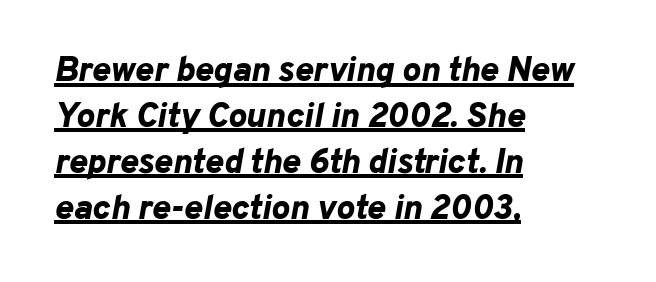
Q: Is the text bold? A: Yes.
Q: Is the text italic (slanted)? A: Yes, it leans right by about 10 degrees.
Q: Is the text underlined? A: Yes.
Q: How is the paragraph aligned? A: Left-aligned.
Q: Is the spacing between letters normal or unusually wide? A: Normal.
Q: Is the spacing between lines tight, normal or loose? A: Normal.
Q: Width (condensed, normal, or wide)? A: Normal.
Q: Stroke contrast? A: Low.
Q: x-height? A: Medium.
Q: Monospaced? A: No.
